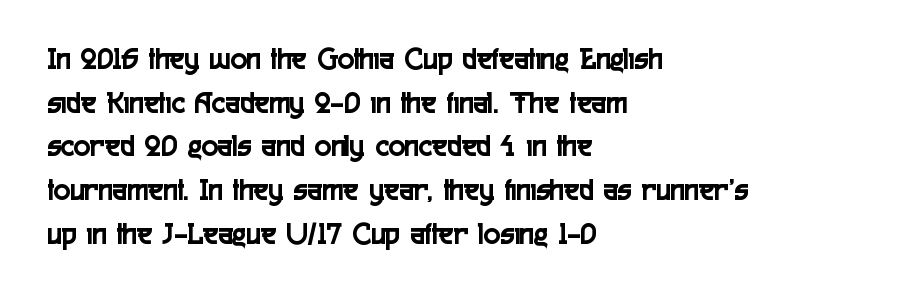
Q: Is the text italic (slanted)? A: No, it is upright.
Q: Is the typeface a serif or a sans-serif typeface? A: Sans-serif.
Q: Is the text underlined? A: No.
Q: How is the paragraph aligned? A: Left-aligned.
Q: Is the spacing between letters normal or unusually wide? A: Normal.
Q: Is the spacing between lines tight, normal or loose? A: Normal.
Q: Width (condensed, normal, or wide)? A: Condensed.
Q: x-height? A: Medium.
Q: Monospaced? A: No.
